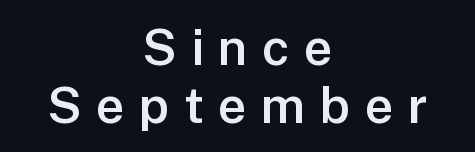
{"serif": "no", "italic": "no", "bold": "semi", "weight": "semibold", "width": "normal", "stroke_contrast": "low", "x_height": "medium", "monospaced": "no", "underline": "no", "align": "center", "line_spacing_ratio": 1.16, "letter_spacing": "wide", "letter_spacing_em": 0.29, "glyph_px": 50}
